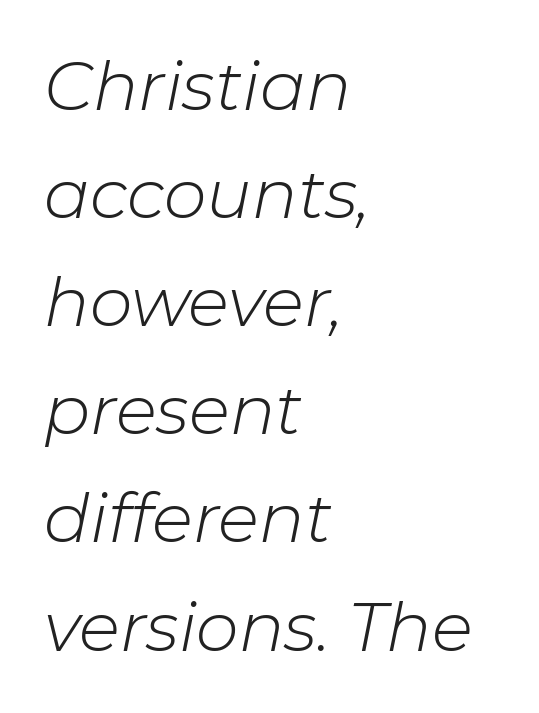
{"italic": "yes", "lean": "right", "slant_degrees": 11, "bold": "no", "weight": "light", "width": "normal", "stroke_contrast": "low", "x_height": "medium", "monospaced": "no", "underline": "no", "align": "left", "line_spacing": "normal", "line_spacing_ratio": 1.59, "letter_spacing": "normal", "letter_spacing_em": 0.0, "glyph_px": 68}
